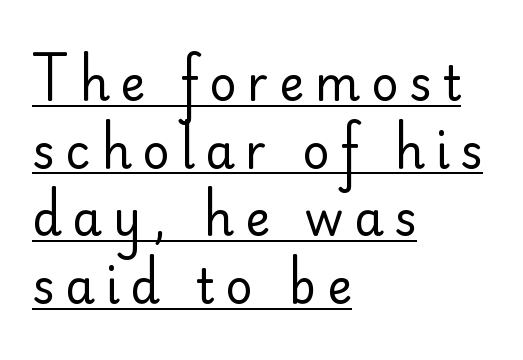
The image shows 47 px regular-weight sans-serif type, upright; set left-aligned, normal line spacing (1.44x), unusually wide letter spacing (+0.23 em), underlined; low stroke contrast and a small x-height.
